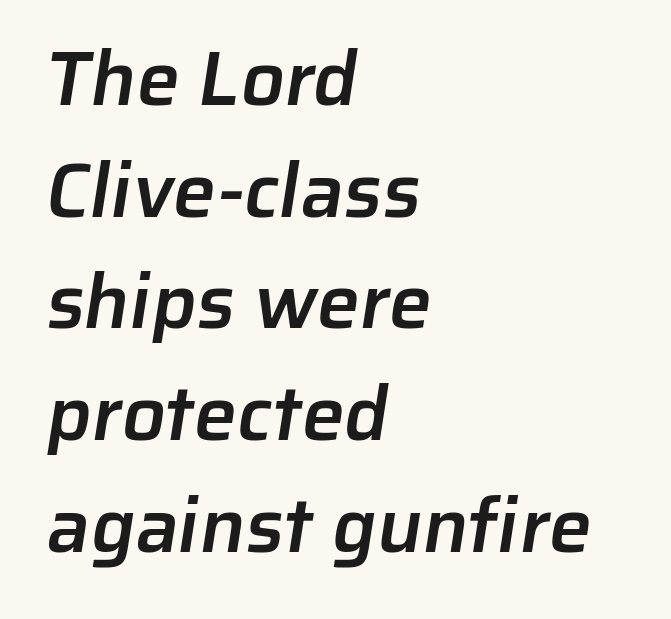
Q: Is the text bold? A: Semi-bold.
Q: Is the typeface a serif or a sans-serif typeface? A: Sans-serif.
Q: Is the text underlined? A: No.
Q: How is the paragraph aligned? A: Left-aligned.
Q: Is the spacing between letters normal or unusually wide? A: Normal.
Q: Is the spacing between lines tight, normal or loose? A: Normal.
Q: Width (condensed, normal, or wide)? A: Normal.
Q: Stroke contrast? A: Low.
Q: x-height? A: Medium.
Q: Monospaced? A: No.
